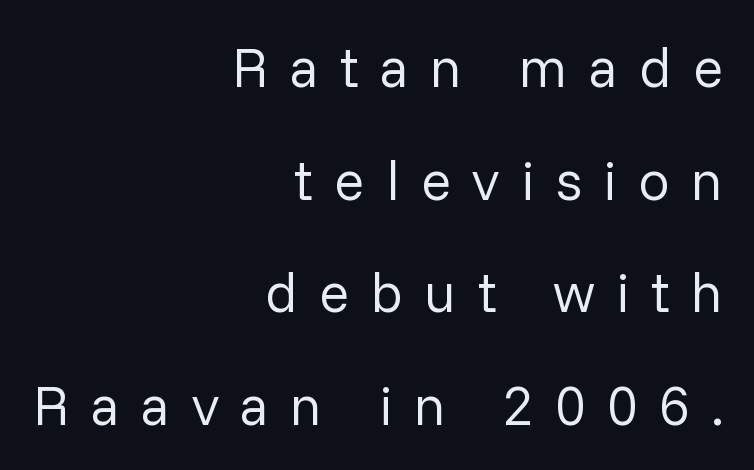
Q: Is the text bold? A: No.
Q: Is the text italic (slanted)? A: No, it is upright.
Q: Is the typeface a serif or a sans-serif typeface? A: Sans-serif.
Q: Is the text underlined? A: No.
Q: How is the paragraph aligned? A: Right-aligned.
Q: Is the spacing between letters normal or unusually wide? A: Unusually wide.
Q: Is the spacing between lines tight, normal or loose? A: Loose.
Q: Width (condensed, normal, or wide)? A: Normal.
Q: Stroke contrast? A: Low.
Q: x-height? A: Medium.
Q: Monospaced? A: No.
